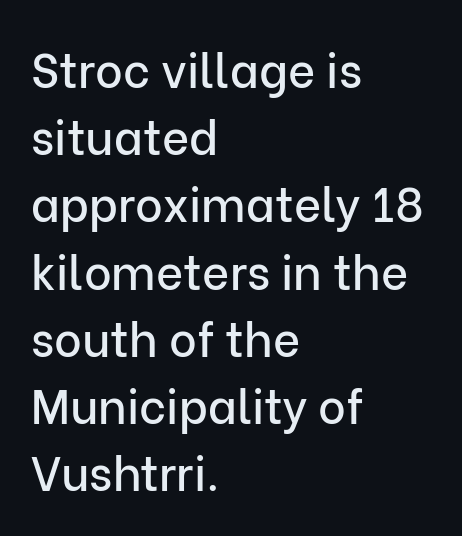
Q: Is the text italic (slanted)? A: No, it is upright.
Q: Is the typeface a serif or a sans-serif typeface? A: Sans-serif.
Q: Is the text underlined? A: No.
Q: How is the paragraph aligned? A: Left-aligned.
Q: Is the spacing between letters normal or unusually wide? A: Normal.
Q: Is the spacing between lines tight, normal or loose? A: Normal.
Q: Width (condensed, normal, or wide)? A: Normal.
Q: Stroke contrast? A: Low.
Q: x-height? A: Medium.
Q: Monospaced? A: No.
